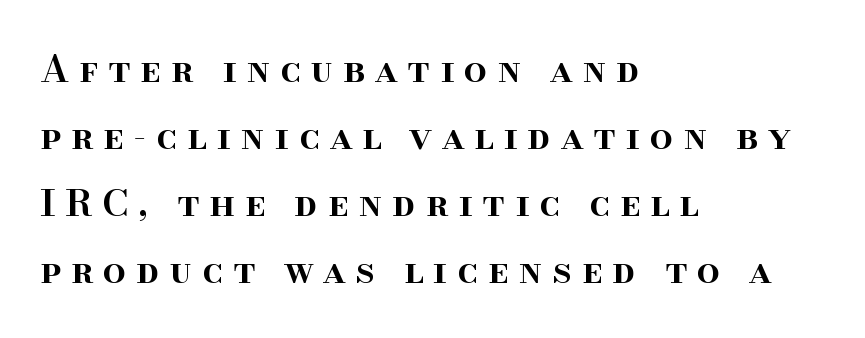
This sample has the flowing, uneven cadence of proportional lettering. Quick note: not italic, upright. The typesetter chose a ragged-right arrangement here. Its strokes are somewhat broadened, the hallmark of semibold type. The specimen omits any rule beneath the text block's lines.
